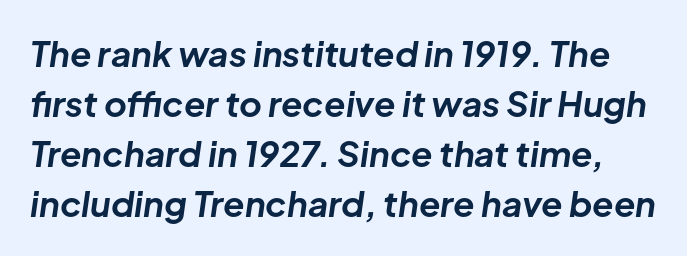
There is no visible air inserted between adjacent glyphs. This is heavy type, rendered in bold. Is this a fixed-width face? No — the glyphs have proportional, varying widths. This sample uses an oblique cut, with every glyph tilted off the vertical.
